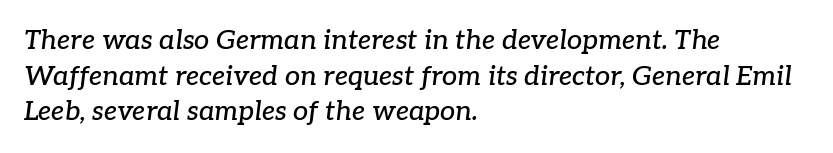
Look at the tracking — it's just the regular setting, nothing added. The lines in this sample share a left origin and differ only in where they stop. Does the leading feel generous? No, just average. Clear beneath every line of the passage.
